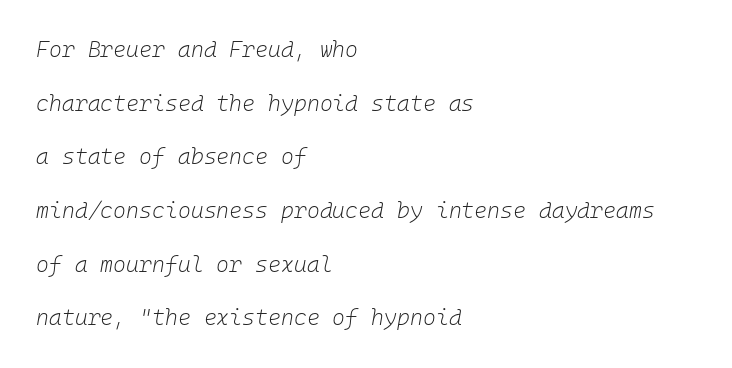
What's the leading like? Stretched, with rows far apart. Rule under the text: the space is simply empty. The setting favours the left margin, as ordinary paragraphs usually do. Between one letter and the next there's only the usual sliver of space. Quick note: italic. No letter is thick-stroked: the sample isn't bold.
